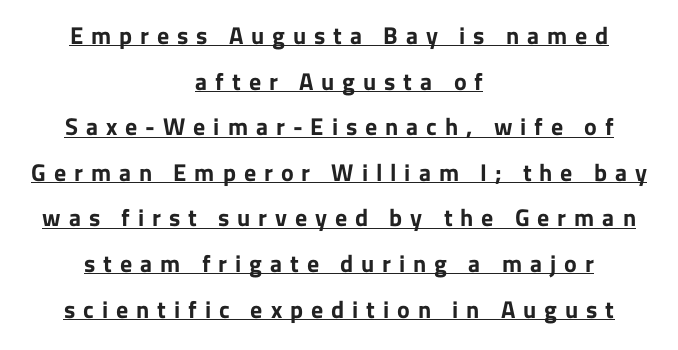
Q: Is the text bold? A: Yes.
Q: Is the text italic (slanted)? A: No, it is upright.
Q: Is the text underlined? A: Yes.
Q: How is the paragraph aligned? A: Centered.
Q: Is the spacing between letters normal or unusually wide? A: Unusually wide.
Q: Is the spacing between lines tight, normal or loose? A: Loose.
